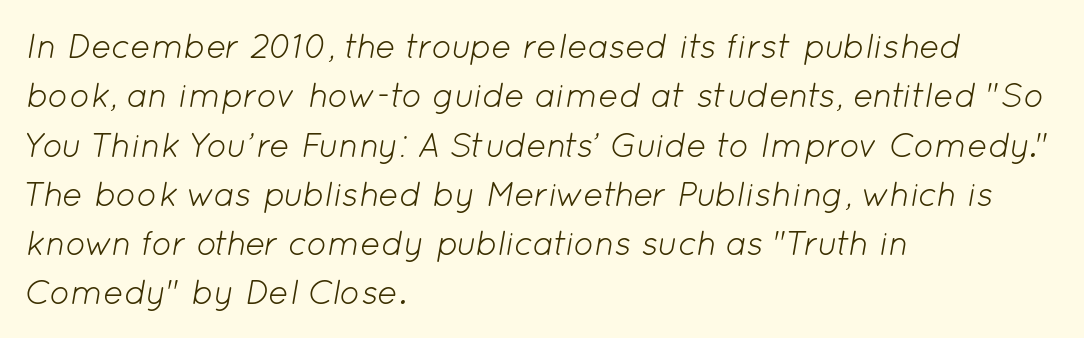
The image shows 34 px light type, italic (leaning right); set left-aligned, normal line spacing (1.45x), normal letter spacing, not underlined; low stroke contrast and a medium x-height.
